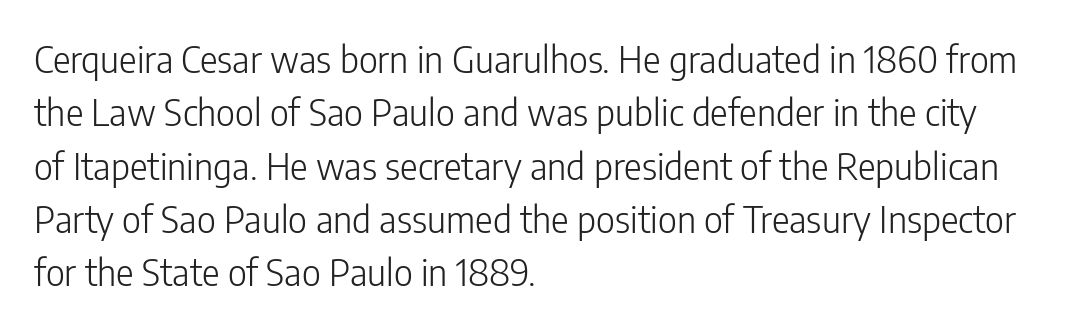
You can tell from the bare stems that sans-serif type was used. The ragged edge is on the right, which tells us the setting is flush left. The face used here is proportionally spaced, like ordinary book or web type. How would I describe the line gaps? Plain and ordinary. The specimen reads as upright at a glance.
